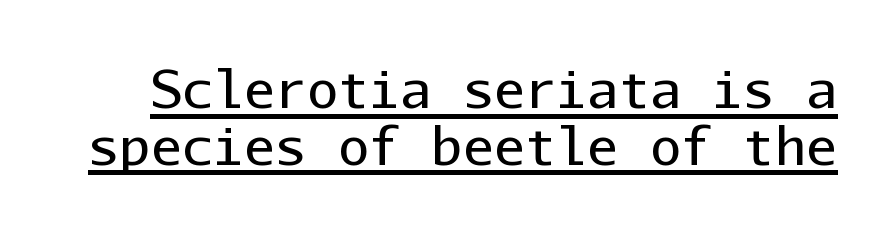
The image shows 52 px regular-weight sans-serif type, upright, monospaced; set tight line spacing (1.09x), normal letter spacing, underlined; low stroke contrast and a medium x-height.
